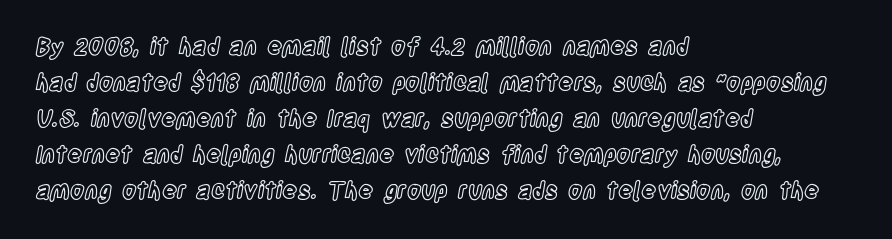
Regular leading. Check under the words: just untouched page. The type is set solid horizontally, with unmodified tracking. The paragraph has a hard left edge and a soft right edge.
